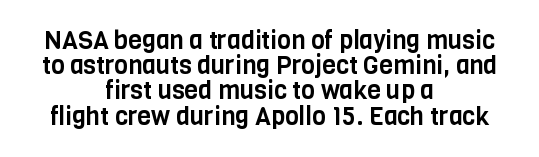
{"italic": "no", "underline": "no", "align": "center", "line_spacing": "tight", "line_spacing_ratio": 1.01, "letter_spacing": "normal", "letter_spacing_em": 0.0, "glyph_px": 25}
